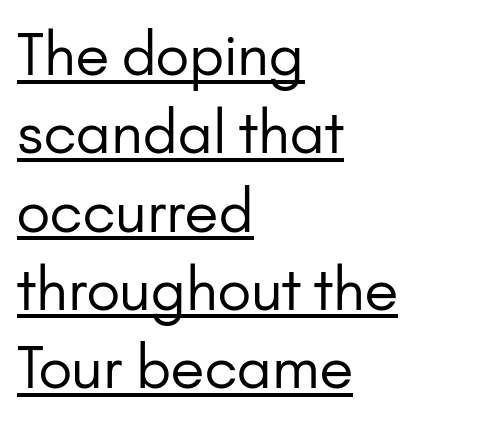
Looks like regular typesetting: each glyph gets only the width it needs. Does a line run under the words? Yes, clearly. A normal amount of white space separates one row of letters from the next. Ordinary non-slanted type is in use.
